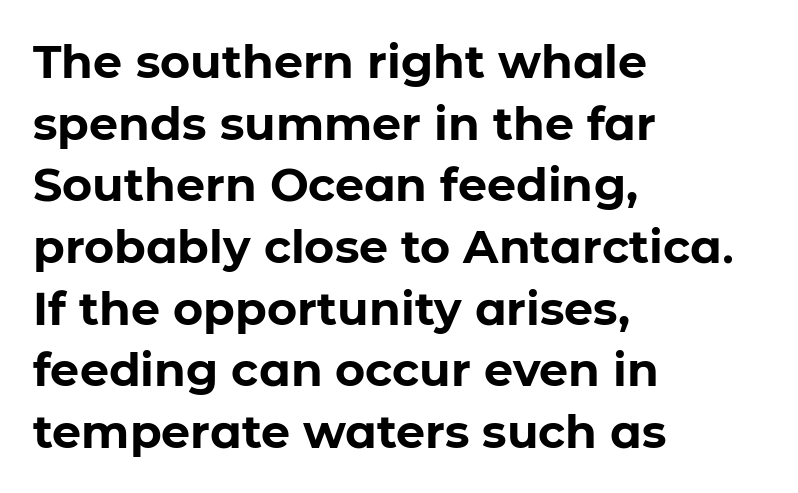
{"serif": "no", "italic": "no", "bold": "yes", "weight": "bold", "width": "normal", "stroke_contrast": "low", "x_height": "medium", "monospaced": "no", "underline": "no", "align": "left", "line_spacing": "normal", "line_spacing_ratio": 1.34, "letter_spacing": "normal", "letter_spacing_em": 0.0, "glyph_px": 46}
